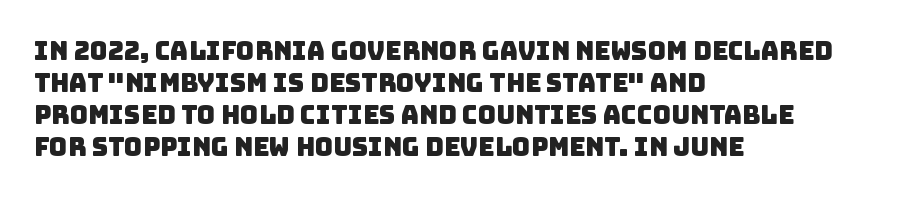
{"underline": "no", "align": "left", "line_spacing": "normal", "line_spacing_ratio": 1.28, "letter_spacing": "normal", "letter_spacing_em": 0.0, "glyph_px": 25}
